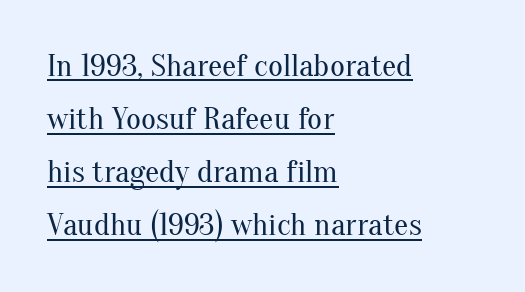
Italic: no, the glyphs are upright roman. Tracking value appears to be zero — textbook default spacing. If you drew a ruler down the left edge, every line would touch it. Think of a printed novel: that variable character pitch is what you see here. Every word sits above its own underline.
